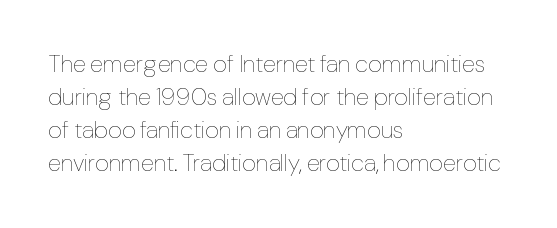
{"italic": "no", "bold": "no", "underline": "no", "align": "left", "line_spacing": "normal", "line_spacing_ratio": 1.38, "letter_spacing": "normal", "letter_spacing_em": 0.0, "glyph_px": 24}
